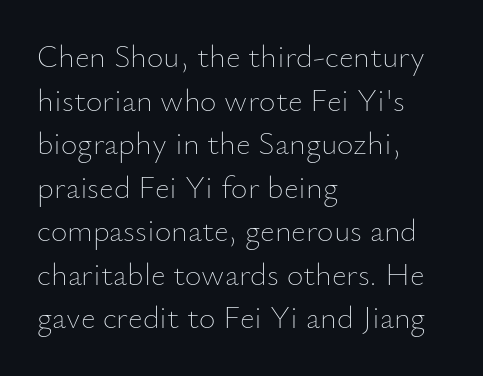
Q: Is the text bold? A: No.
Q: Is the text italic (slanted)? A: No, it is upright.
Q: Is the text underlined? A: No.
Q: How is the paragraph aligned? A: Left-aligned.
Q: Is the spacing between letters normal or unusually wide? A: Normal.
Q: Is the spacing between lines tight, normal or loose? A: Normal.
Q: Width (condensed, normal, or wide)? A: Normal.
Q: Stroke contrast? A: Low.
Q: x-height? A: Small.
Q: Monospaced? A: No.
